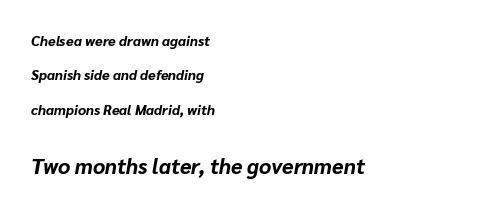
A classic flush-left, rag-right setting is used for this passage. Plain, unruled lines of type. The vertical gap from one line to the next is large. The line texture is even and compact thanks to regular tracking. Italic? Definitely — the glyphs are oblique.
